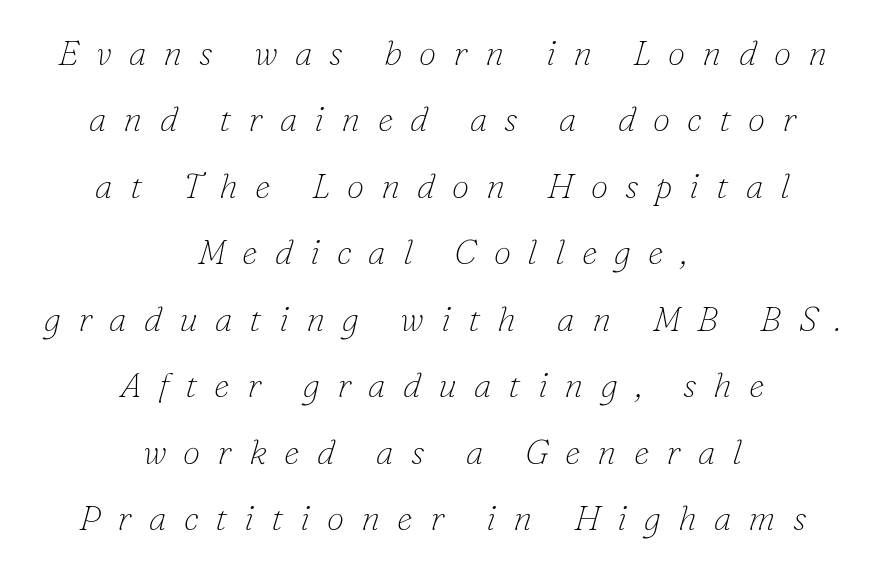
{"serif": "yes", "italic": "yes", "lean": "right", "slant_degrees": 16, "bold": "no", "weight": "thin", "width": "normal", "stroke_contrast": "low", "x_height": "small", "monospaced": "no", "underline": "no", "align": "center", "line_spacing": "loose", "line_spacing_ratio": 1.9, "letter_spacing": "wide", "letter_spacing_em": 0.49, "glyph_px": 35}
